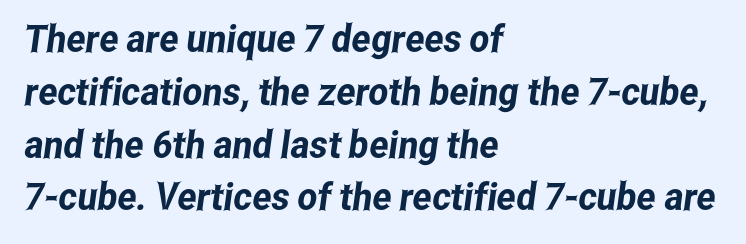
Q: Is the typeface a serif or a sans-serif typeface? A: Sans-serif.
Q: Is the text underlined? A: No.
Q: How is the paragraph aligned? A: Left-aligned.
Q: Is the spacing between letters normal or unusually wide? A: Normal.
Q: Is the spacing between lines tight, normal or loose? A: Normal.
Q: Width (condensed, normal, or wide)? A: Condensed.
Q: Stroke contrast? A: Low.
Q: x-height? A: Medium.
Q: Monospaced? A: No.
